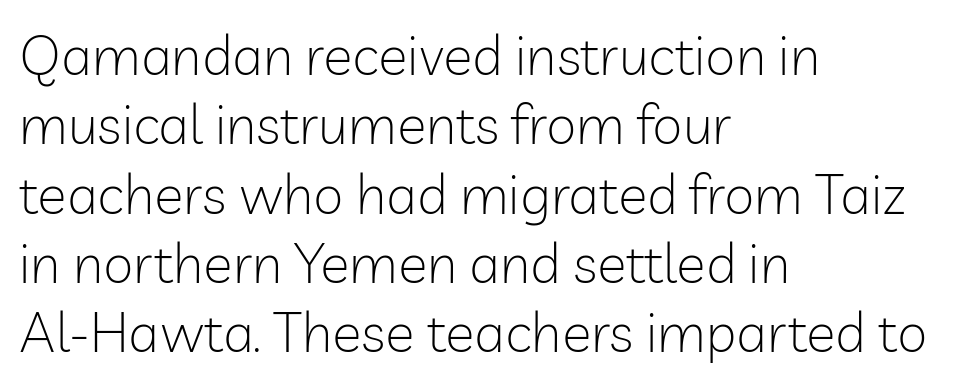
Q: Is the text bold? A: No.
Q: Is the text italic (slanted)? A: No, it is upright.
Q: Is the typeface a serif or a sans-serif typeface? A: Sans-serif.
Q: Is the text underlined? A: No.
Q: How is the paragraph aligned? A: Left-aligned.
Q: Is the spacing between letters normal or unusually wide? A: Normal.
Q: Is the spacing between lines tight, normal or loose? A: Normal.
Q: Width (condensed, normal, or wide)? A: Normal.
Q: Stroke contrast? A: Low.
Q: x-height? A: Medium.
Q: Monospaced? A: No.
